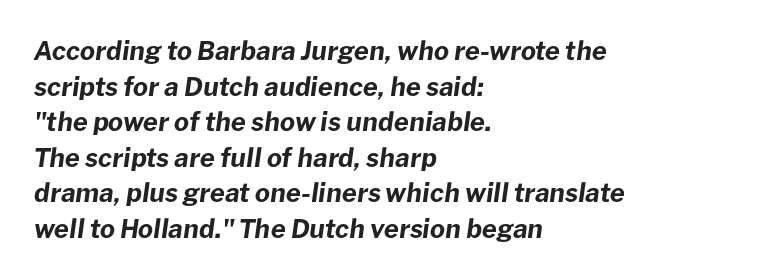
The image shows 26 px bold type, italic (leaning right); set left-aligned, normal line spacing (1.37x), normal letter spacing, not underlined.
